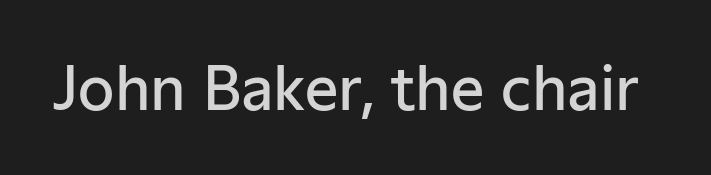
{"serif": "no", "italic": "no", "bold": "semi", "weight": "semibold", "width": "normal", "stroke_contrast": "low", "x_height": "medium", "monospaced": "no", "underline": "no", "letter_spacing": "normal", "letter_spacing_em": 0.0, "glyph_px": 59}
